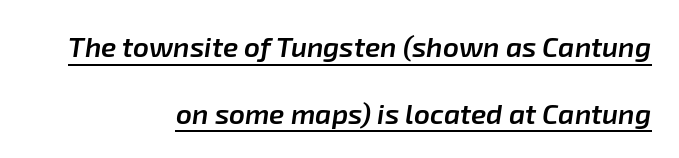
{"italic": "yes", "lean": "right", "slant_degrees": 8, "bold": "semi", "weight": "semibold", "width": "normal", "stroke_contrast": "low", "x_height": "medium", "monospaced": "no", "underline": "yes", "align": "right", "line_spacing": "loose", "line_spacing_ratio": 2.38, "letter_spacing": "normal", "letter_spacing_em": 0.0, "glyph_px": 28}
